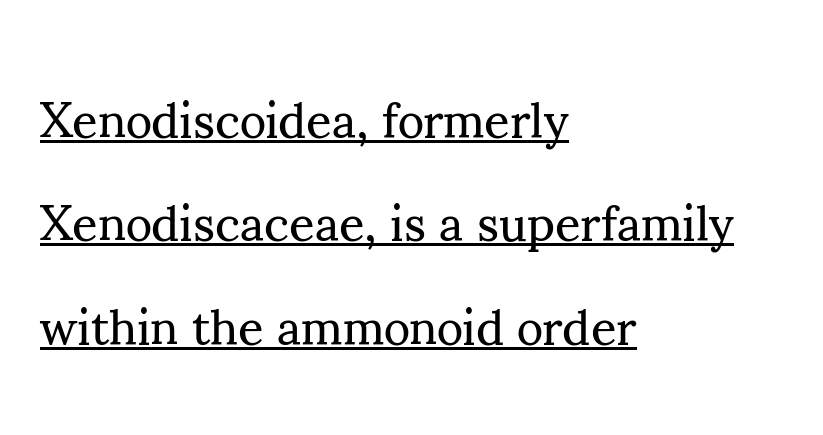
Q: Is the text bold? A: No.
Q: Is the text italic (slanted)? A: No, it is upright.
Q: Is the typeface a serif or a sans-serif typeface? A: Serif.
Q: Is the text underlined? A: Yes.
Q: How is the paragraph aligned? A: Left-aligned.
Q: Is the spacing between letters normal or unusually wide? A: Normal.
Q: Is the spacing between lines tight, normal or loose? A: Loose.
Q: Width (condensed, normal, or wide)? A: Normal.
Q: Stroke contrast? A: Medium.
Q: x-height? A: Small.
Q: Monospaced? A: No.
